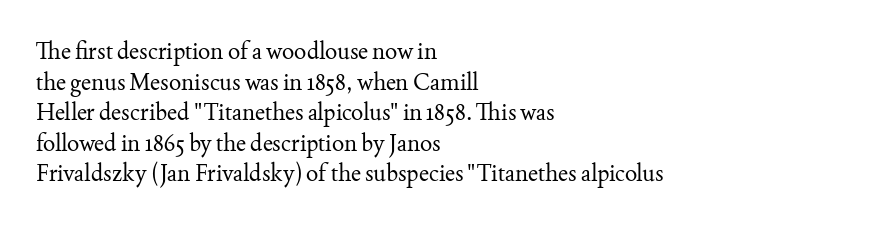
Q: Is the text bold? A: No.
Q: Is the text italic (slanted)? A: No, it is upright.
Q: Is the text underlined? A: No.
Q: How is the paragraph aligned? A: Left-aligned.
Q: Is the spacing between letters normal or unusually wide? A: Normal.
Q: Is the spacing between lines tight, normal or loose? A: Normal.
